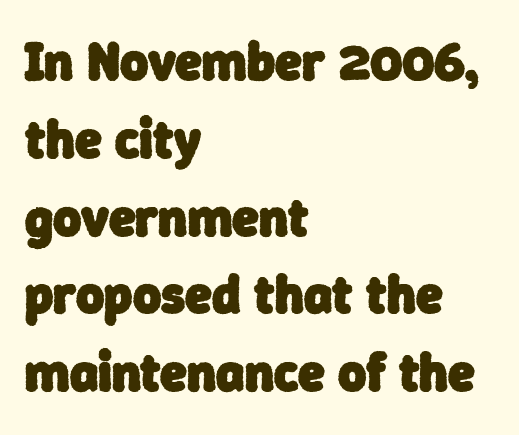
{"serif": "no", "bold": "yes", "weight": "heavy", "width": "normal", "stroke_contrast": "low", "x_height": "medium", "monospaced": "no", "underline": "no", "align": "left", "line_spacing": "normal", "line_spacing_ratio": 1.44, "letter_spacing": "normal", "letter_spacing_em": 0.0, "glyph_px": 54}
